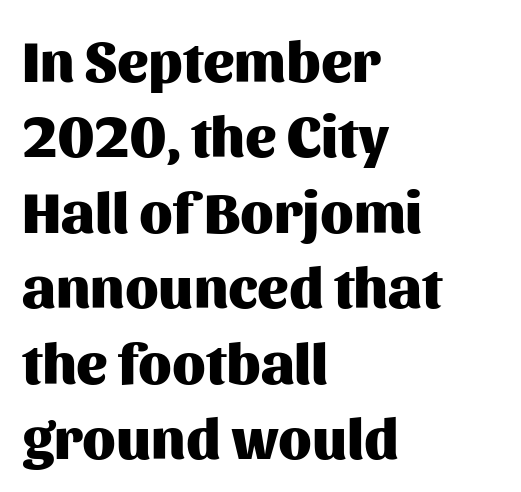
Ordinary non-slanted type is in use. Typeset ragged right — the left edge is the straight one. Letterform terminals end flat and unadorned throughout the passage. Interline gaps are of average width in this sample. Note the varied advance widths — an 'i' is clearly narrower than an 'm'. Nobody drew a line under any word here.
